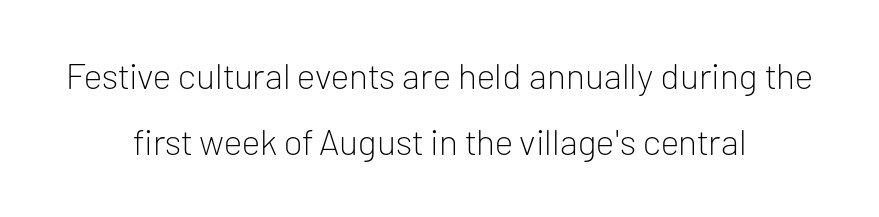
Q: Is the text bold? A: No.
Q: Is the text italic (slanted)? A: No, it is upright.
Q: Is the typeface a serif or a sans-serif typeface? A: Sans-serif.
Q: Is the text underlined? A: No.
Q: How is the paragraph aligned? A: Centered.
Q: Is the spacing between letters normal or unusually wide? A: Normal.
Q: Width (condensed, normal, or wide)? A: Normal.
Q: Stroke contrast? A: Low.
Q: x-height? A: Medium.
Q: Monospaced? A: No.
